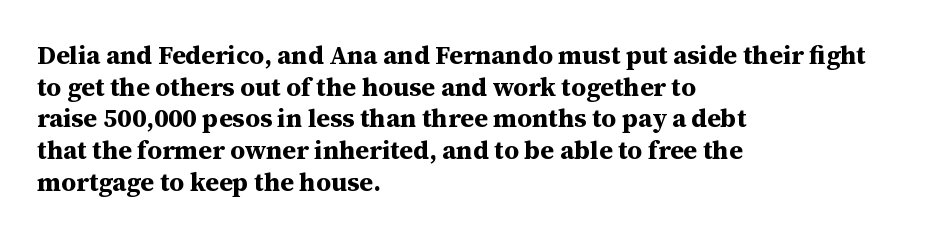
The image shows 26 px bold type, upright; set left-aligned, line spacing 1.22x, normal letter spacing, not underlined.
